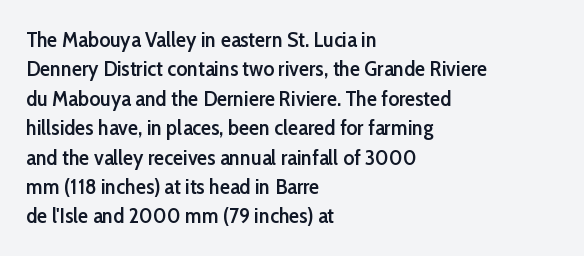
The image shows 21 px text type, upright; set left-aligned, normal line spacing (1.4x), normal letter spacing, not underlined.
